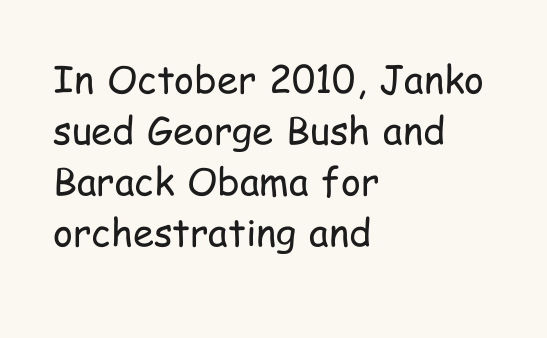
The ragged edge is on the right, which tells us the setting is flush left. Successive baselines arrive at the customary interval. This is sans-serif lettering, the kind often seen on screens and signage. Each word holds together tightly as a unit, with standard inter-letter gaps. You could not count columns in this text — the font is proportionally spaced.
